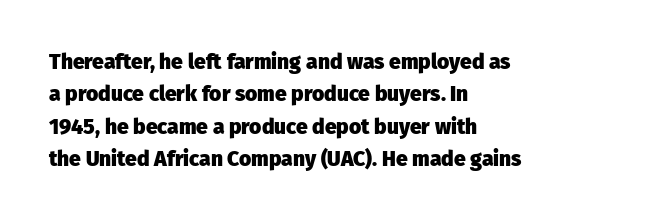
The image shows 21 px bold type, upright; set left-aligned, normal line spacing (1.54x), normal letter spacing, not underlined.
